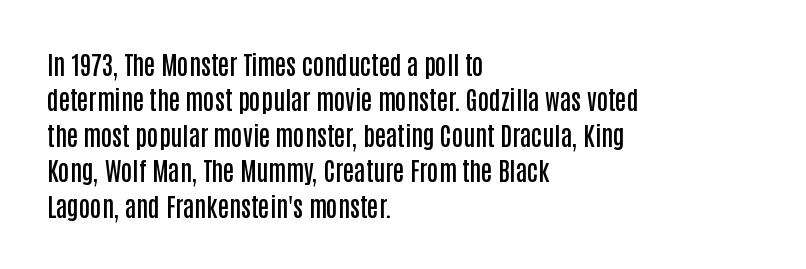
The image shows 25 px text type, upright; set left-aligned, normal line spacing (1.42x), normal letter spacing, not underlined.
